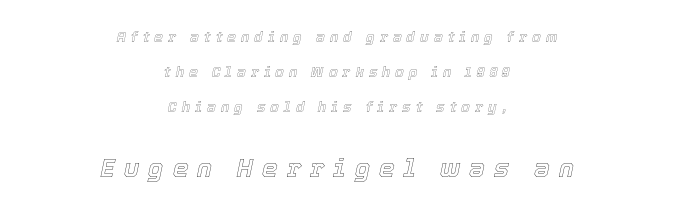
The image shows 25 px text type, italic (leaning right); set centered, loose line spacing (2.49x), unusually wide letter spacing (+0.36 em), not underlined; the second (bottom) block is 1.79x larger.
